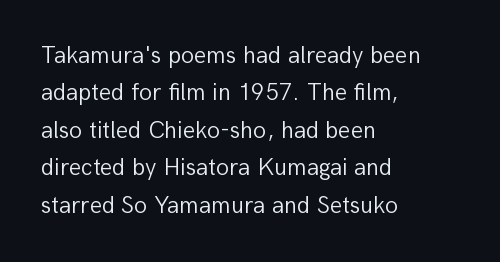
The image shows 24 px text type, upright; set left-aligned, normal line spacing (1.56x), normal letter spacing, not underlined.
